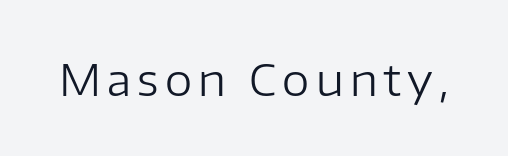
The image shows 44 px regular-weight sans-serif type, upright; set not underlined; low stroke contrast and a medium x-height.
